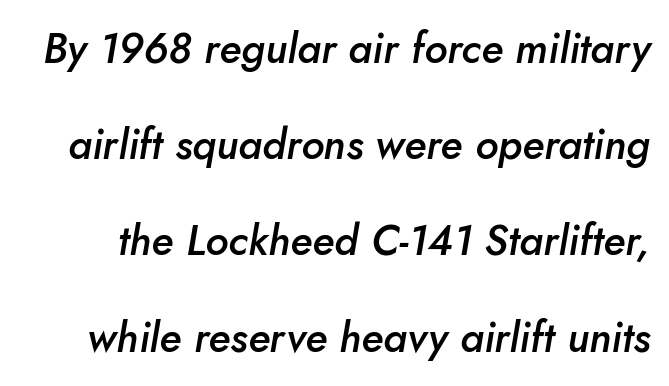
The image shows 42 px semibold type, italic (leaning right); set loose line spacing (2.29x), normal letter spacing, not underlined; low stroke contrast and a small x-height.
